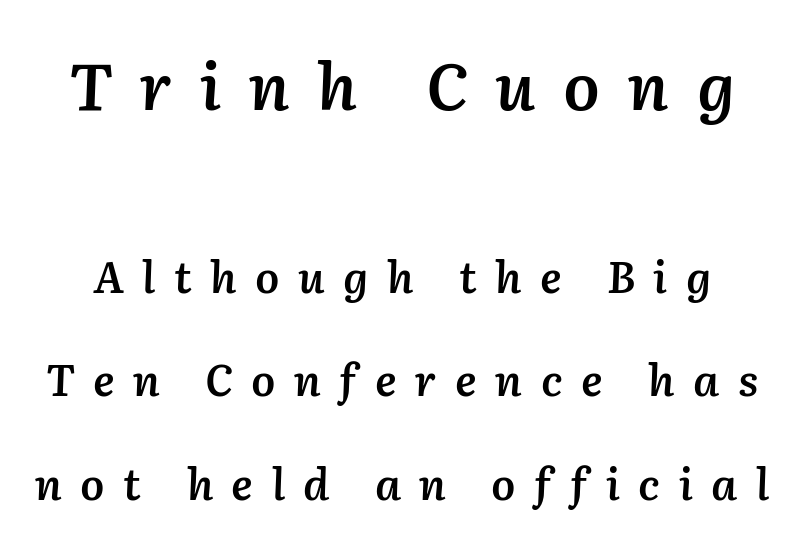
The image shows 65 px semibold type, italic (leaning right); set loose line spacing (2.41x), unusually wide letter spacing (+0.43 em), not underlined; the first (top) block is 1.51x larger; medium stroke contrast and a medium x-height.
